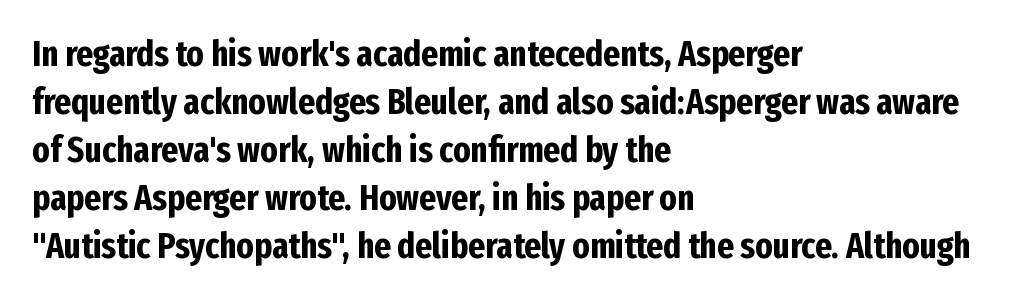
These lines keep a tight, regular rhythm from letter to letter. This is heavy type, rendered in bold. Underline: absent. Proportional: the letters do not fall into vertical columns.
